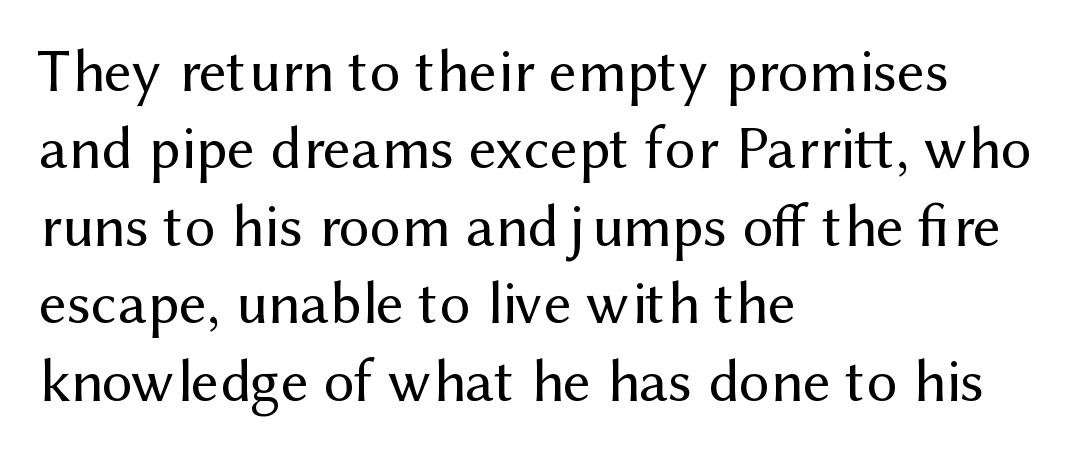
The image shows 61 px regular-weight sans-serif type, upright; set left-aligned, normal line spacing (1.27x), normal letter spacing, not underlined; medium stroke contrast and a medium x-height.
